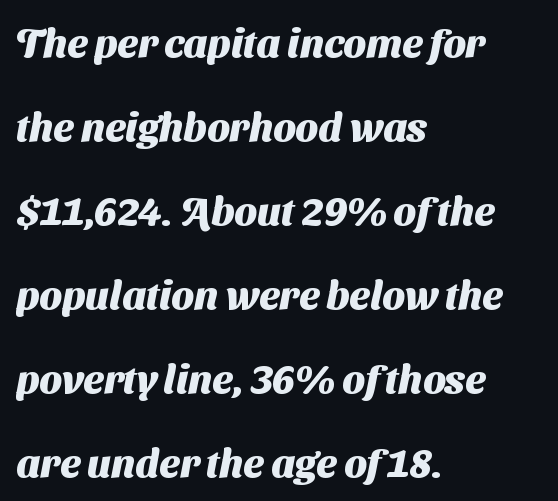
The image shows 40 px heavy sans-serif type; set left-aligned, loose line spacing (2.1x), normal letter spacing, not underlined; medium stroke contrast and a medium x-height.
